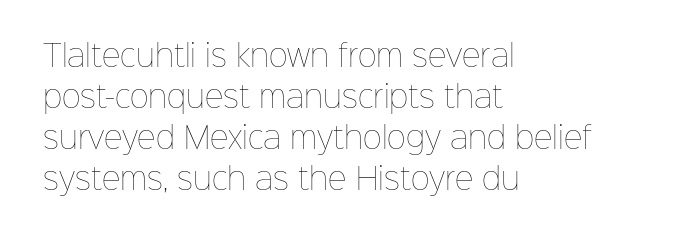
The image shows 29 px thin type, upright; set left-aligned, normal line spacing (1.41x), normal letter spacing, not underlined; low stroke contrast and a medium x-height.
